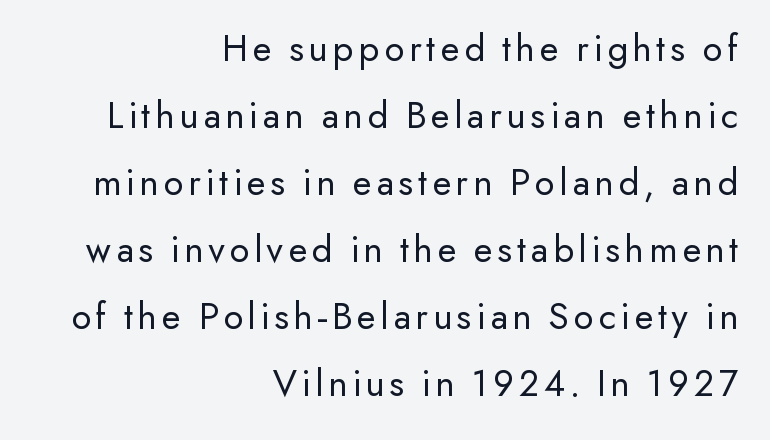
Beneath every word, the page is bare. Ink coverage per letter is moderate at most. Varying glyph widths throughout — classic text-font behaviour. Italic? Not at all — the glyphs are vertical.
